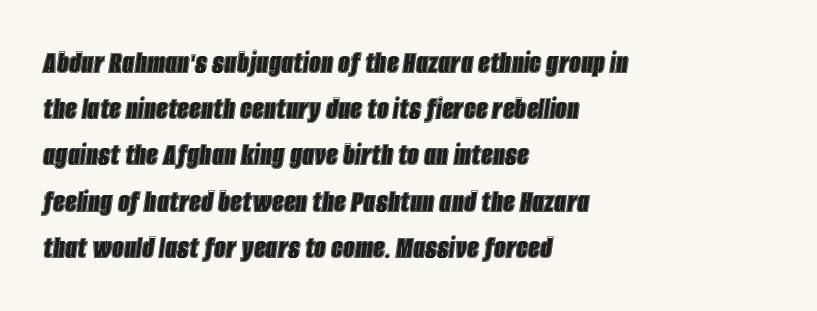
{"italic": "yes", "lean": "right", "slant_degrees": 8, "width": "condensed", "x_height": "large", "monospaced": "no", "underline": "no", "align": "left", "line_spacing": "normal", "line_spacing_ratio": 1.4, "letter_spacing": "normal", "letter_spacing_em": 0.0, "glyph_px": 33}
